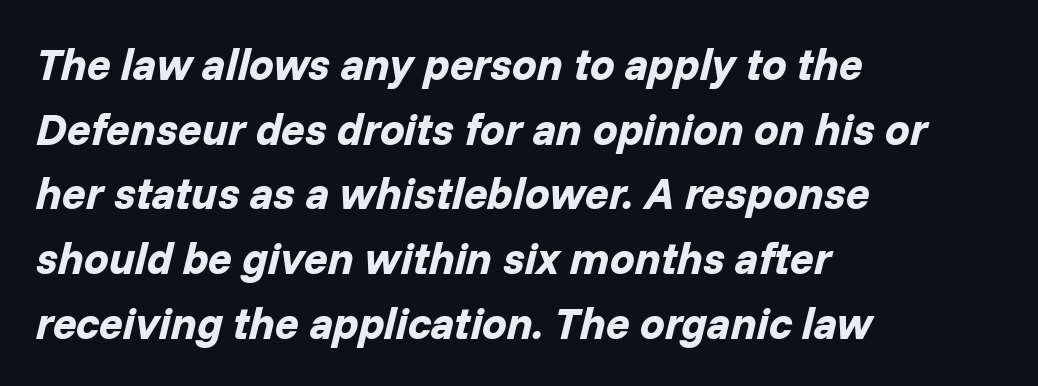
{"italic": "yes", "lean": "right", "slant_degrees": 14, "bold": "yes", "weight": "bold", "width": "normal", "stroke_contrast": "low", "x_height": "medium", "monospaced": "no", "underline": "no", "align": "left", "line_spacing": "normal", "line_spacing_ratio": 1.47, "letter_spacing": "normal", "letter_spacing_em": 0.0, "glyph_px": 44}
